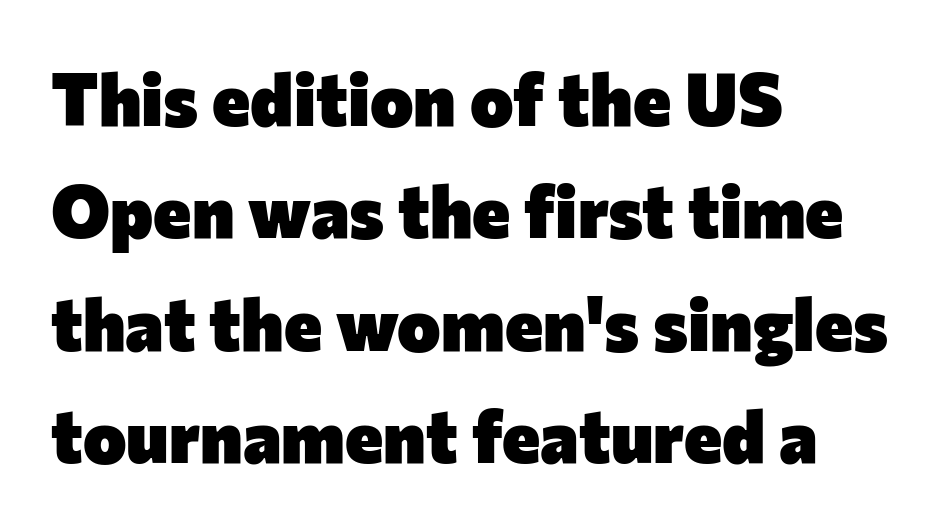
Q: Is the text bold? A: Yes.
Q: Is the text italic (slanted)? A: No, it is upright.
Q: Is the typeface a serif or a sans-serif typeface? A: Sans-serif.
Q: Is the text underlined? A: No.
Q: How is the paragraph aligned? A: Left-aligned.
Q: Is the spacing between letters normal or unusually wide? A: Normal.
Q: Is the spacing between lines tight, normal or loose? A: Normal.
Q: Width (condensed, normal, or wide)? A: Normal.
Q: Stroke contrast? A: Low.
Q: x-height? A: Medium.
Q: Monospaced? A: No.
